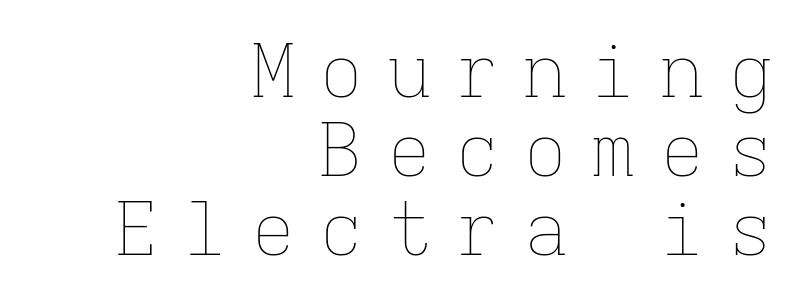
The image shows 74 px thin type, upright, monospaced; set right-aligned, tight line spacing (1.07x), unusually wide letter spacing (+0.32 em), not underlined; low stroke contrast and a medium x-height.
